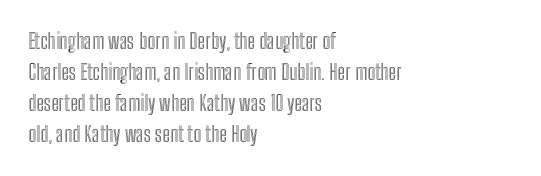
Does the copy run flush right? No — it runs flush left. The specimen reads as upright at a glance. Between one letter and the next there's only the usual sliver of space. The designer left line spacing at the default.
